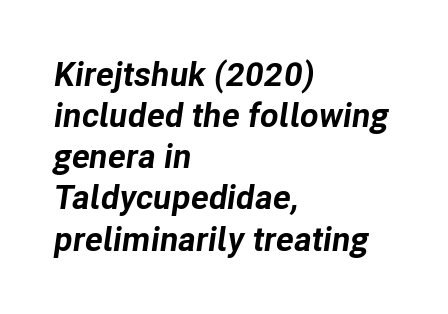
The image shows 34 px bold type, italic (leaning right); set left-aligned, line spacing 1.21x, normal letter spacing, not underlined; low stroke contrast and a medium x-height.
